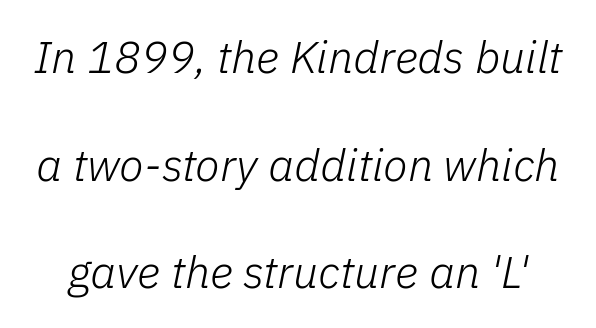
{"italic": "yes", "lean": "right", "slant_degrees": 11, "bold": "no", "weight": "light", "width": "normal", "stroke_contrast": "low", "x_height": "medium", "monospaced": "no", "underline": "no", "line_spacing": "loose", "line_spacing_ratio": 2.39, "letter_spacing": "normal", "letter_spacing_em": 0.0, "glyph_px": 45}
